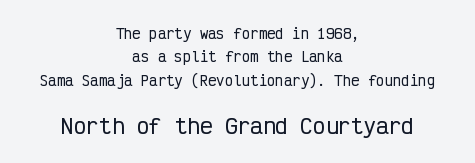
The image shows 21 px text type, upright; set centered, normal line spacing (1.67x), normal letter spacing, not underlined; the second (bottom) block is 1.5x larger.
